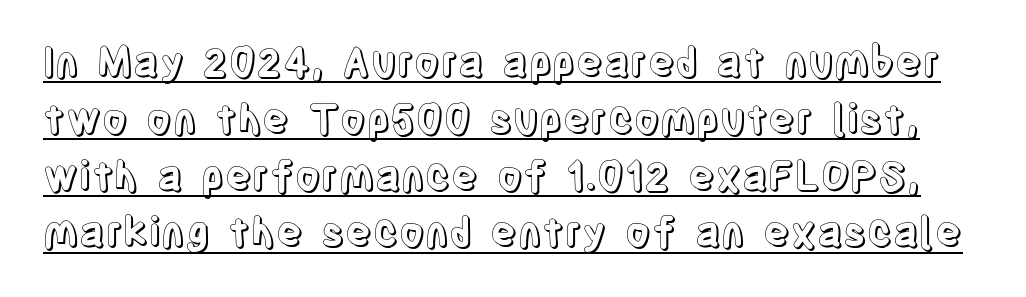
Q: Is the text italic (slanted)? A: No, it is upright.
Q: Is the text underlined? A: Yes.
Q: Is the spacing between letters normal or unusually wide? A: Normal.
Q: Is the spacing between lines tight, normal or loose? A: Normal.
Q: Width (condensed, normal, or wide)? A: Condensed.
Q: x-height? A: Large.
Q: Monospaced? A: No.
